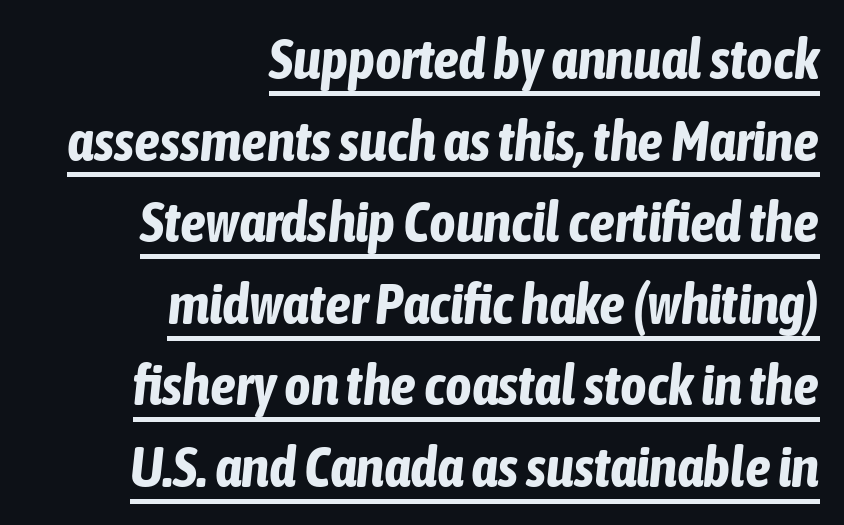
The font is running at its bold setting. Line spacing here is normal. The glyphs look as if they've been sheared to an angle. Which margin do the lines hug? The right one — the left edge is uneven. Glance below the letters and you will spot a drawn line.
